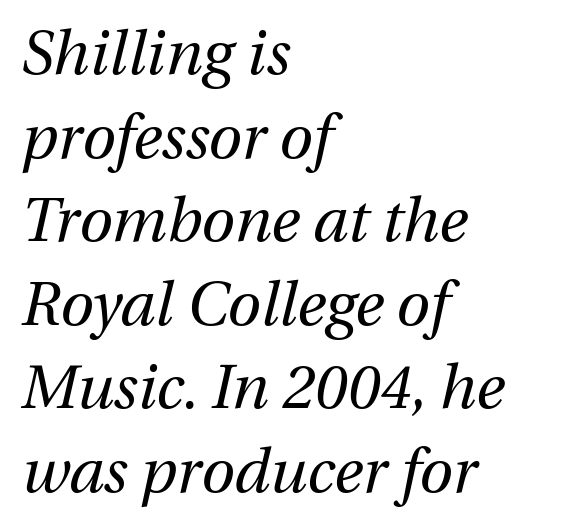
{"italic": "yes", "lean": "right", "slant_degrees": 12, "bold": "no", "weight": "regular", "width": "normal", "stroke_contrast": "medium", "x_height": "medium", "monospaced": "no", "underline": "no", "align": "left", "line_spacing": "normal", "line_spacing_ratio": 1.37, "letter_spacing": "normal", "letter_spacing_em": 0.0, "glyph_px": 61}
